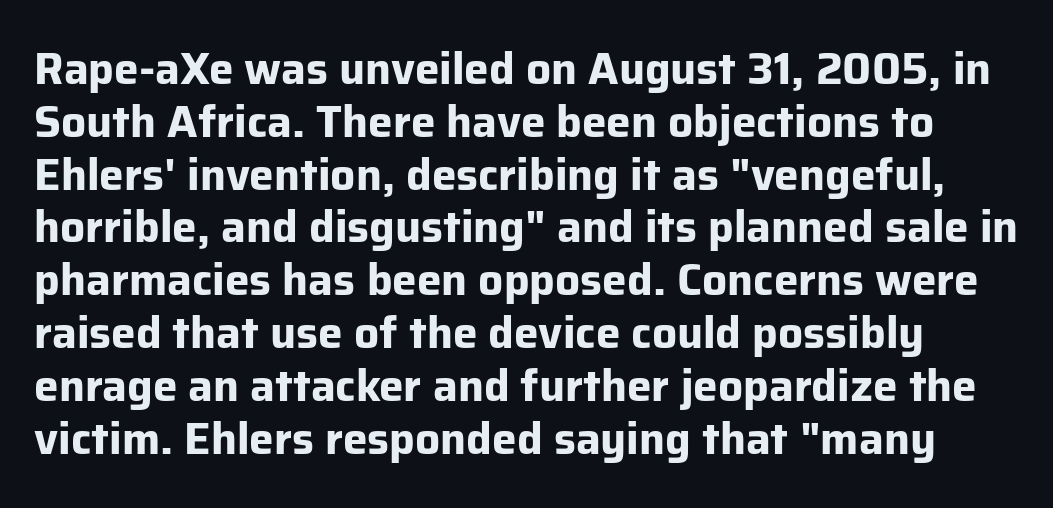
{"serif": "no", "italic": "no", "bold": "yes", "weight": "bold", "width": "normal", "stroke_contrast": "low", "x_height": "medium", "monospaced": "no", "underline": "no", "line_spacing_ratio": 1.2, "letter_spacing": "normal", "letter_spacing_em": 0.0, "glyph_px": 44}
